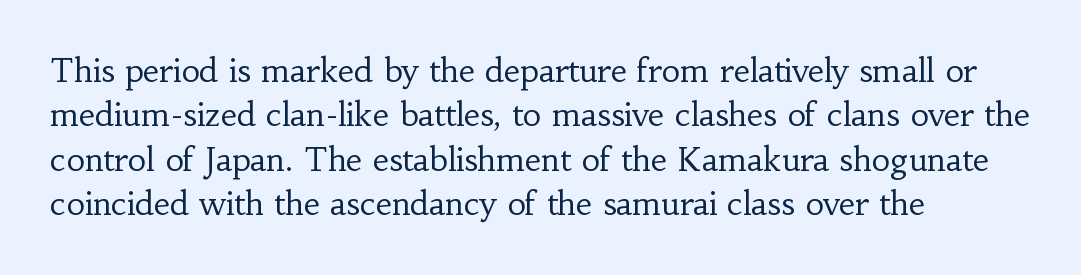
{"serif": "yes", "italic": "no", "bold": "no", "weight": "regular", "width": "normal", "stroke_contrast": "low", "x_height": "small", "monospaced": "no", "underline": "no", "align": "left", "line_spacing": "normal", "line_spacing_ratio": 1.39, "letter_spacing": "normal", "letter_spacing_em": 0.0, "glyph_px": 32}
